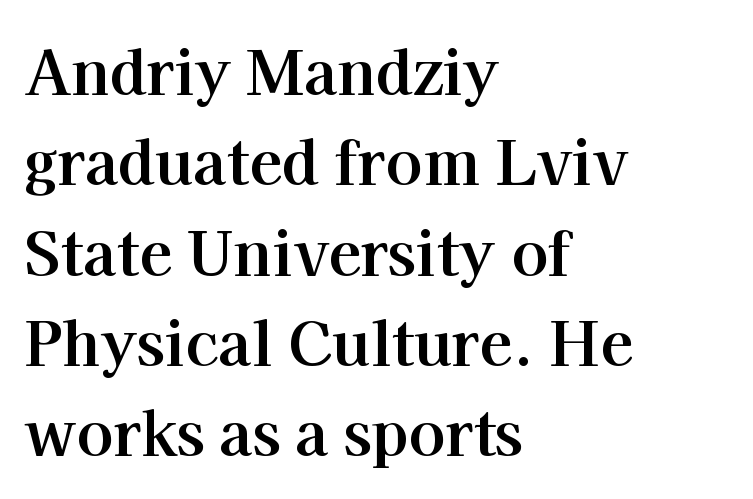
Q: Is the text bold? A: Yes.
Q: Is the text italic (slanted)? A: No, it is upright.
Q: Is the typeface a serif or a sans-serif typeface? A: Serif.
Q: Is the text underlined? A: No.
Q: How is the paragraph aligned? A: Left-aligned.
Q: Is the spacing between letters normal or unusually wide? A: Normal.
Q: Is the spacing between lines tight, normal or loose? A: Normal.
Q: Width (condensed, normal, or wide)? A: Normal.
Q: Stroke contrast? A: High.
Q: x-height? A: Medium.
Q: Monospaced? A: No.
